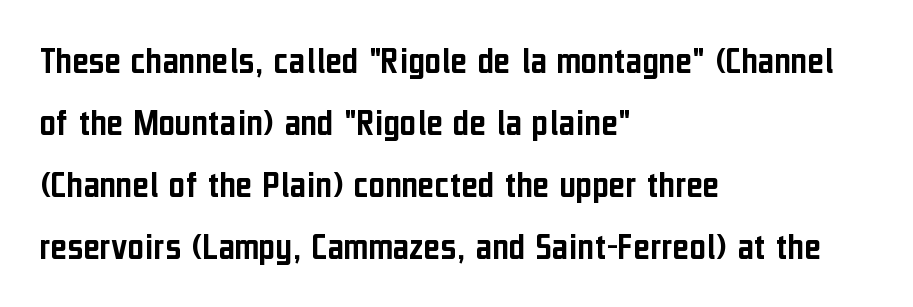
The image shows 40 px condensed sans-serif type, upright; set left-aligned, normal line spacing (1.55x), normal letter spacing, not underlined; low stroke contrast and a medium x-height.
